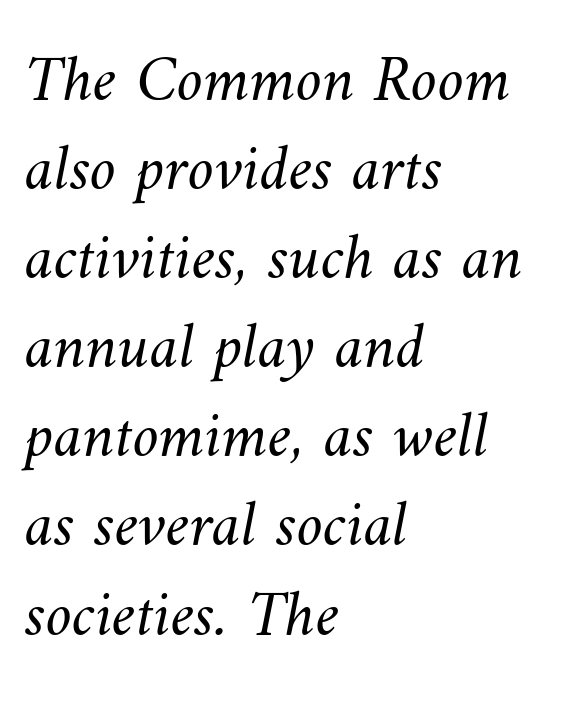
Q: Is the text bold? A: No.
Q: Is the text underlined? A: No.
Q: How is the paragraph aligned? A: Left-aligned.
Q: Is the spacing between letters normal or unusually wide? A: Normal.
Q: Is the spacing between lines tight, normal or loose? A: Normal.
Q: Width (condensed, normal, or wide)? A: Normal.
Q: Stroke contrast? A: Medium.
Q: x-height? A: Small.
Q: Monospaced? A: No.
